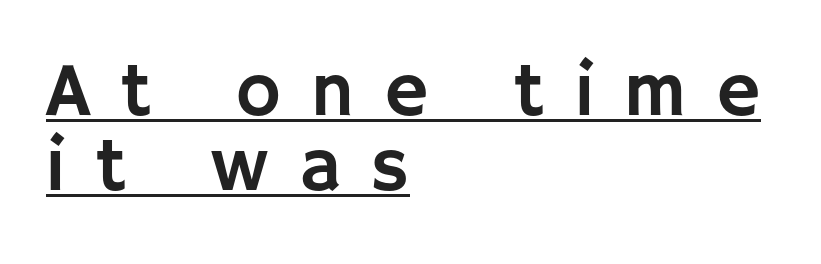
Does a line run under the words? Yes, clearly. Typeset ragged right — the left edge is the straight one. This sample has the flowing, uneven cadence of proportional lettering. Line spacing here is tight.
